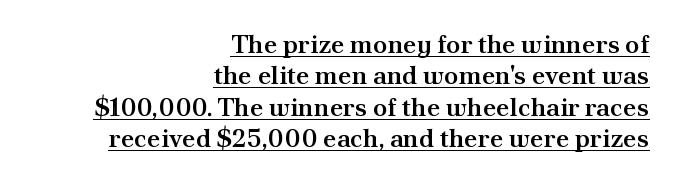
{"italic": "no", "bold": "semi", "underline": "yes", "align": "right", "line_spacing_ratio": 1.21, "letter_spacing": "normal", "letter_spacing_em": 0.0, "glyph_px": 26}
